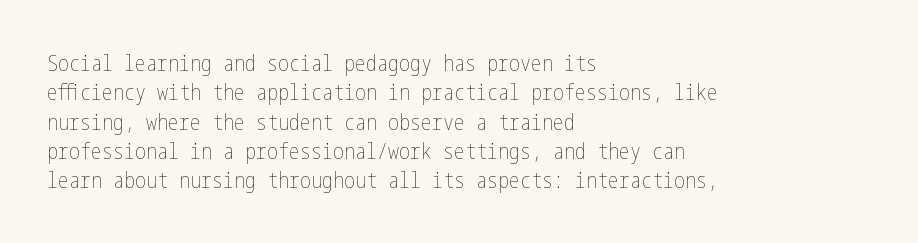
Caption: face not bold, strokes unweighted. Whoever set this chose a conventional vertical rhythm. This sample uses plain, unmodified letter spacing. The lettering stays uniformly vertical, giving the passage a roman look. Rule under the text: the space is simply empty.
